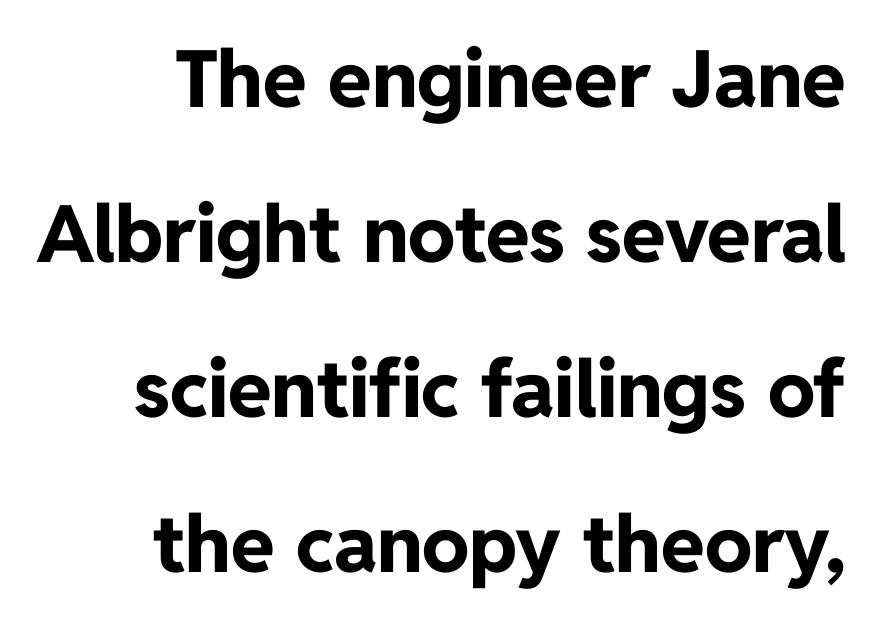
The image shows 79 px bold sans-serif type, upright; set right-aligned, loose line spacing (1.96x), normal letter spacing, not underlined; low stroke contrast and a medium x-height.
